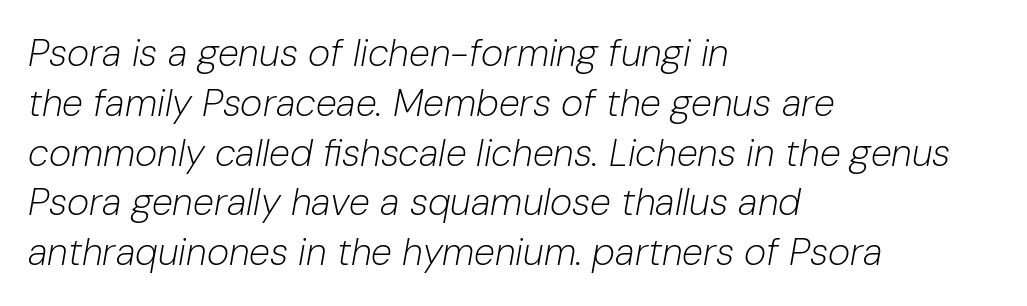
The setting favours the left margin, as ordinary paragraphs usually do. Think of a printed novel: that variable character pitch is what you see here. Summary of weight: not heavy and not bold. The gaps between neighbouring characters are ordinary and unremarkable. Reading down the column, the eye jumps a familiar distance to each next line. Descenders are the only things crossing below the line.
